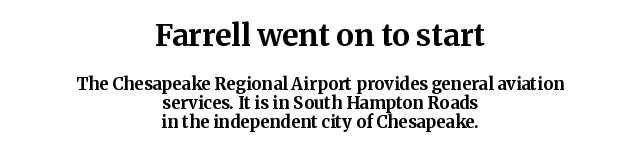
Q: Is the text bold? A: Yes.
Q: Is the text italic (slanted)? A: No, it is upright.
Q: Is the typeface a serif or a sans-serif typeface? A: Serif.
Q: Is the text underlined? A: No.
Q: How is the paragraph aligned? A: Centered.
Q: Is the spacing between letters normal or unusually wide? A: Normal.
Q: Is the spacing between lines tight, normal or loose? A: Tight.
Q: Which block of text is set in a larger size, the first (top) or the second (bottom)? A: The first (top) one.
Q: Width (condensed, normal, or wide)? A: Normal.
Q: Stroke contrast? A: Medium.
Q: x-height? A: Medium.
Q: Monospaced? A: No.
